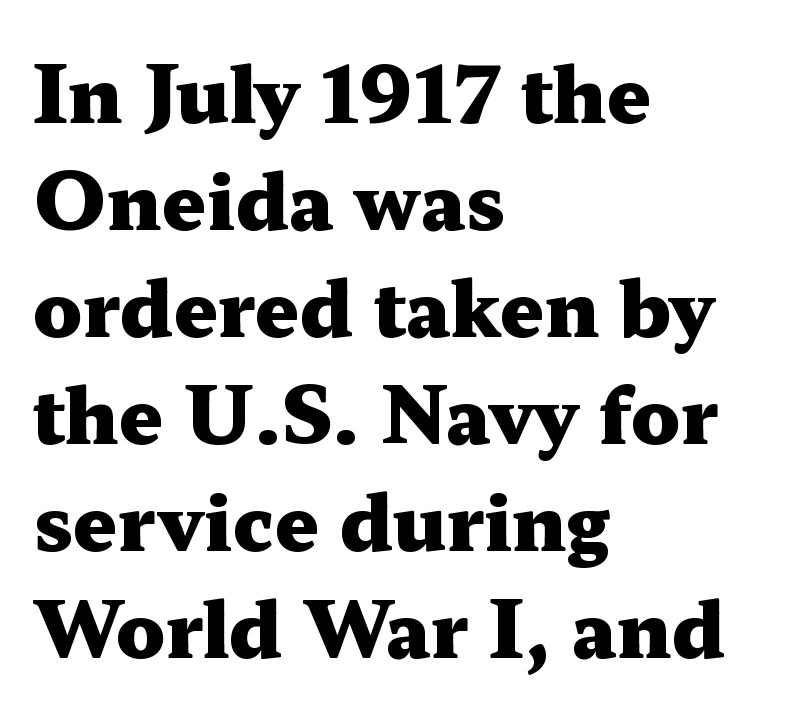
{"serif": "yes", "italic": "no", "bold": "yes", "weight": "heavy", "width": "wide", "stroke_contrast": "medium", "x_height": "medium", "monospaced": "no", "underline": "no", "align": "left", "line_spacing": "normal", "line_spacing_ratio": 1.39, "letter_spacing": "normal", "letter_spacing_em": 0.0, "glyph_px": 77}
